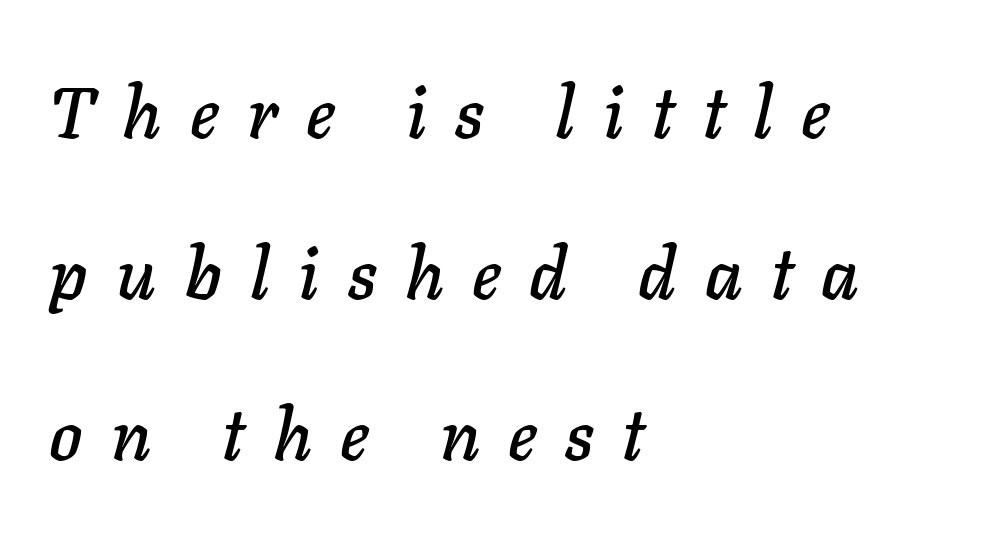
Q: Is the text italic (slanted)? A: Yes, it leans right by about 11 degrees.
Q: Is the text underlined? A: No.
Q: How is the paragraph aligned? A: Left-aligned.
Q: Is the spacing between letters normal or unusually wide? A: Unusually wide.
Q: Is the spacing between lines tight, normal or loose? A: Loose.
Q: Width (condensed, normal, or wide)? A: Normal.
Q: Stroke contrast? A: Low.
Q: x-height? A: Medium.
Q: Monospaced? A: No.
